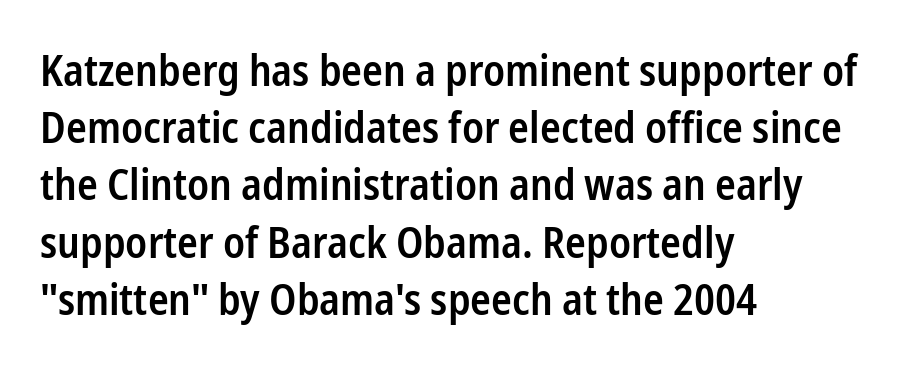
Spacing between characters is what you'd get straight out of the box. Leading matches the norm, producing a regular column. Underline: absent. Are there feet on the stems? There aren't — it's a sans.
